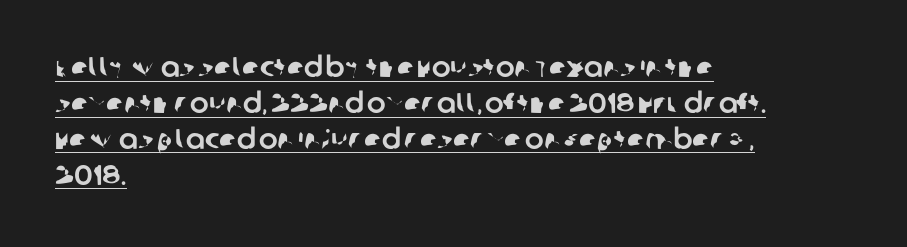
Quick note: interline space is typical. Does the type have serifs? No, each stem ends abruptly. The letters sit at their default tracking, neither squeezed nor spread. Caption: lettering with a line underneath. Spacing verdict: proportional, widths tailored to each character. Notice how the passage keeps a crisp vertical edge on the left only.
